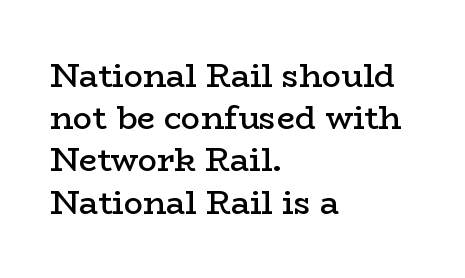
The image shows 32 px semibold, wide serif type, upright; set left-aligned, normal line spacing (1.32x), normal letter spacing, not underlined; low stroke contrast and a medium x-height.
